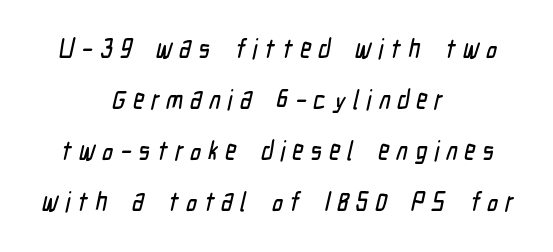
{"underline": "no", "align": "center", "line_spacing_ratio": 1.89, "letter_spacing": "wide", "letter_spacing_em": 0.26, "glyph_px": 27}
